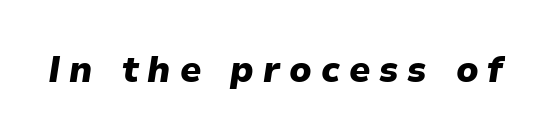
Q: Is the text bold? A: Yes.
Q: Is the text italic (slanted)? A: Yes, it leans right by about 9 degrees.
Q: Is the text underlined? A: No.
Q: Is the spacing between letters normal or unusually wide? A: Unusually wide.
Q: Width (condensed, normal, or wide)? A: Normal.
Q: Stroke contrast? A: Low.
Q: x-height? A: Medium.
Q: Monospaced? A: No.
